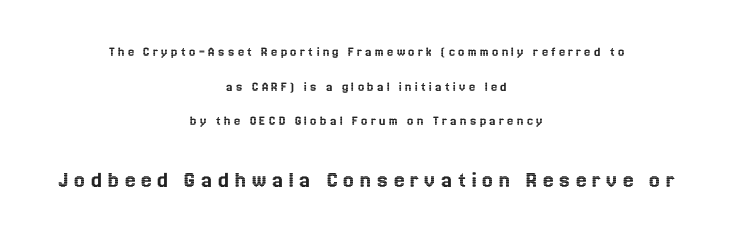
Compared with typical body copy, the letter spacing here is much looser. Tall strokes in this sample are plumb rather than angled. The area under the type is left untouched. The text block is weighted toward neither margin, spreading evenly from the middle. Between these two stacked blocks, the lower one wins on size.
